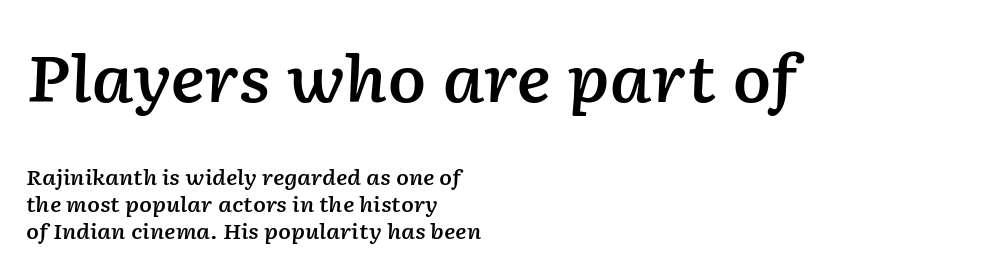
You could call the tracking neutral — neither tight nor loose. The designer gave the opening block more size than the closing block. The designer left line spacing at the default. Spacing verdict: proportional, widths tailored to each character. Weight check: semibold — heavier than regular, not quite bold. The glyphs are unaccompanied by any horizontal stroke below them.
